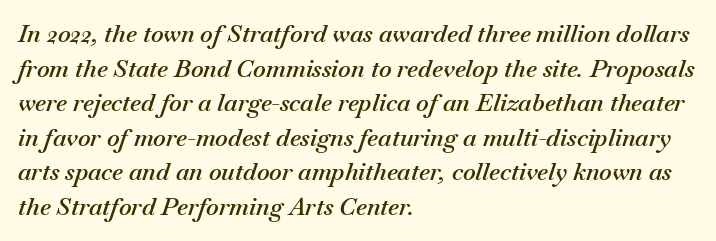
The image shows 24 px text type, italic (leaning right); set left-aligned, normal line spacing (1.44x), normal letter spacing, not underlined.
